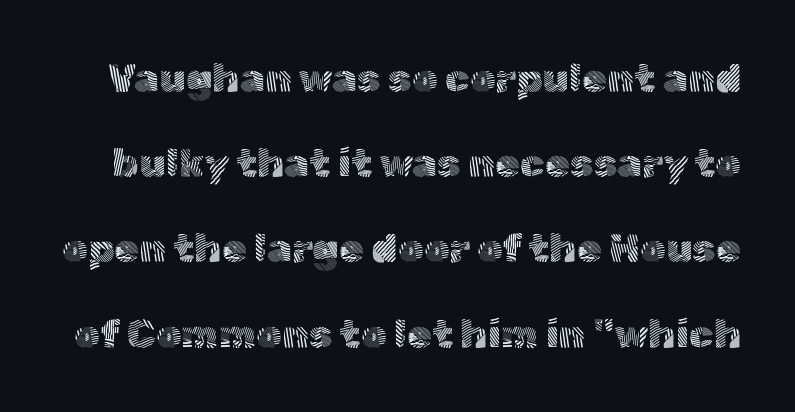
{"serif": "no", "italic": "no", "bold": "no", "weight": "light", "width": "normal", "x_height": "medium", "monospaced": "no", "underline": "no", "line_spacing": "loose", "line_spacing_ratio": 2.13, "letter_spacing": "normal", "letter_spacing_em": 0.0, "glyph_px": 40}
